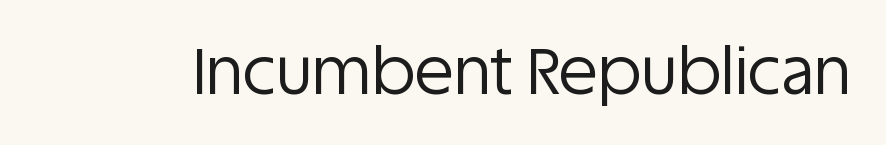
Q: Is the text bold? A: No.
Q: Is the text italic (slanted)? A: No, it is upright.
Q: Is the typeface a serif or a sans-serif typeface? A: Sans-serif.
Q: Is the text underlined? A: No.
Q: Is the spacing between letters normal or unusually wide? A: Normal.
Q: Width (condensed, normal, or wide)? A: Normal.
Q: Stroke contrast? A: Low.
Q: x-height? A: Large.
Q: Monospaced? A: No.
